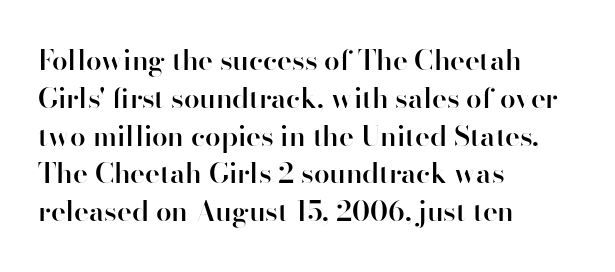
The image shows 28 px semibold sans-serif type, upright; set left-aligned, normal line spacing (1.35x), normal letter spacing, not underlined; high stroke contrast and a small x-height.
